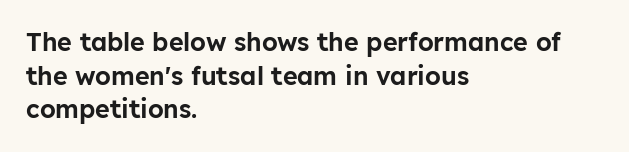
Q: Is the text italic (slanted)? A: No, it is upright.
Q: Is the text underlined? A: No.
Q: How is the paragraph aligned? A: Left-aligned.
Q: Is the spacing between letters normal or unusually wide? A: Normal.
Q: Is the spacing between lines tight, normal or loose? A: Normal.
